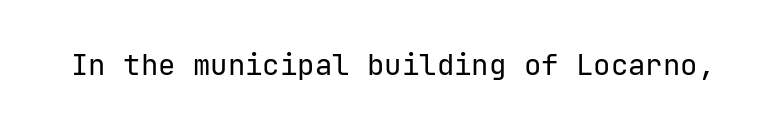
{"serif": "no", "italic": "no", "bold": "no", "weight": "regular", "width": "normal", "stroke_contrast": "low", "x_height": "medium", "underline": "no", "letter_spacing": "normal", "letter_spacing_em": 0.0, "glyph_px": 29}
